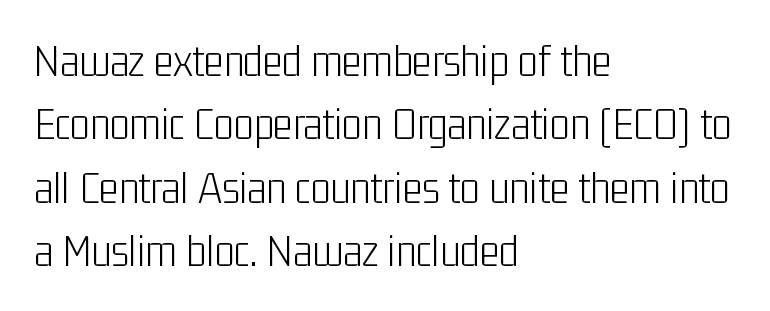
Q: Is the text bold? A: No.
Q: Is the text italic (slanted)? A: No, it is upright.
Q: Is the typeface a serif or a sans-serif typeface? A: Sans-serif.
Q: Is the text underlined? A: No.
Q: How is the paragraph aligned? A: Left-aligned.
Q: Is the spacing between letters normal or unusually wide? A: Normal.
Q: Is the spacing between lines tight, normal or loose? A: Normal.
Q: Width (condensed, normal, or wide)? A: Condensed.
Q: Stroke contrast? A: Low.
Q: x-height? A: Medium.
Q: Monospaced? A: No.
